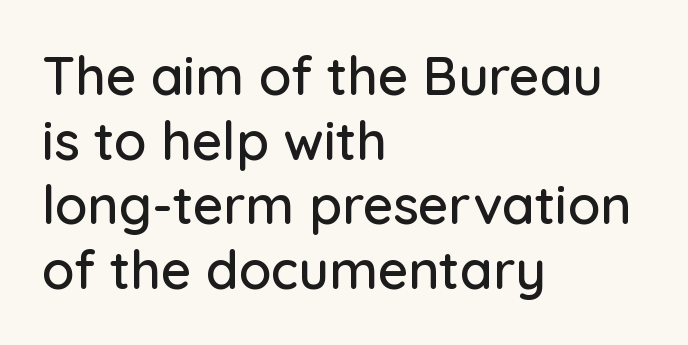
These lines are rendered in a variable-pitch font. Characters follow at the spacing the type designer built in. Posture: upright roman. This rendering features lettering with no underline.
